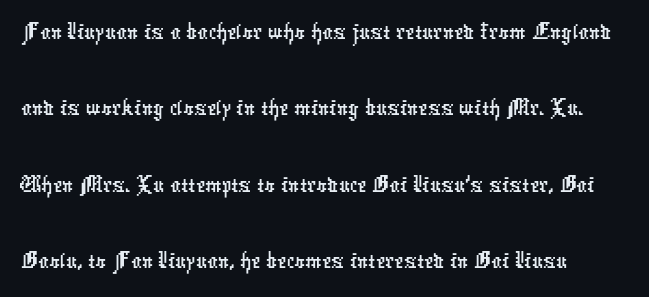
{"serif": "no", "width": "condensed", "stroke_contrast": "low", "x_height": "medium", "monospaced": "no", "underline": "no", "align": "left", "line_spacing": "normal", "line_spacing_ratio": 1.47, "letter_spacing": "normal", "letter_spacing_em": 0.0, "glyph_px": 52}
